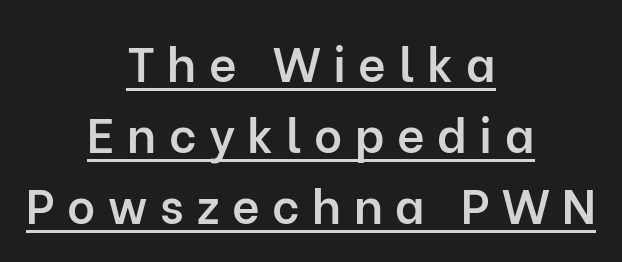
The image shows 48 px semibold sans-serif type, upright; set centered, normal line spacing (1.48x), unusually wide letter spacing (+0.26 em), underlined; low stroke contrast and a medium x-height.
